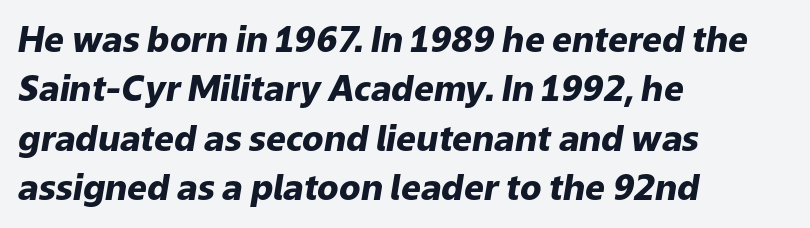
{"italic": "yes", "lean": "right", "slant_degrees": 9, "bold": "yes", "weight": "heavy", "width": "normal", "stroke_contrast": "low", "x_height": "medium", "monospaced": "no", "underline": "no", "align": "left", "line_spacing": "normal", "line_spacing_ratio": 1.41, "letter_spacing": "normal", "letter_spacing_em": 0.0, "glyph_px": 35}
